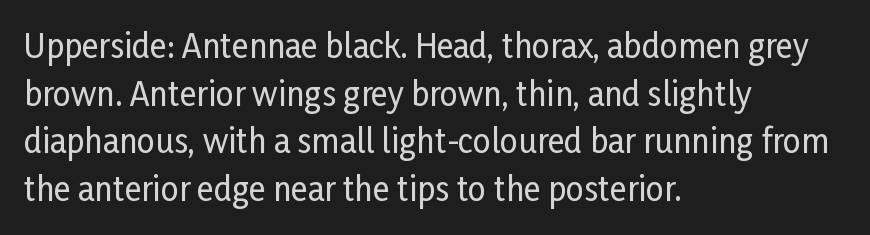
{"serif": "no", "italic": "no", "width": "condensed", "stroke_contrast": "low", "x_height": "medium", "monospaced": "no", "underline": "no", "align": "left", "line_spacing": "normal", "line_spacing_ratio": 1.49, "letter_spacing": "normal", "letter_spacing_em": 0.0, "glyph_px": 32}
